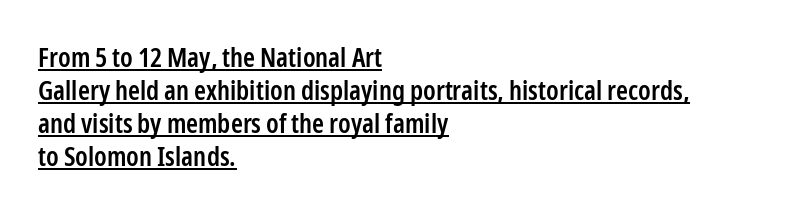
The image shows 27 px text type, upright; set left-aligned, line spacing 1.22x, normal letter spacing, underlined.
